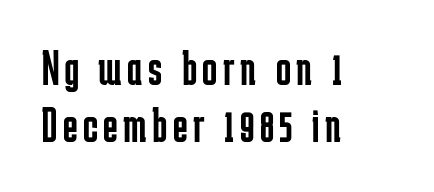
The image shows 50 px regular-weight, condensed sans-serif type, upright; set left-aligned, tight line spacing (1.14x), not underlined; low stroke contrast and a medium x-height.
